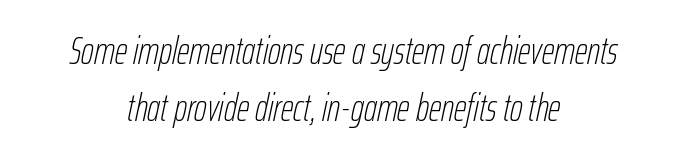
Q: Is the text bold? A: No.
Q: Is the text italic (slanted)? A: Yes, it leans right by about 12 degrees.
Q: Is the text underlined? A: No.
Q: How is the paragraph aligned? A: Centered.
Q: Is the spacing between letters normal or unusually wide? A: Normal.
Q: Is the spacing between lines tight, normal or loose? A: Normal.
Q: Width (condensed, normal, or wide)? A: Condensed.
Q: Stroke contrast? A: Low.
Q: x-height? A: Medium.
Q: Monospaced? A: No.
